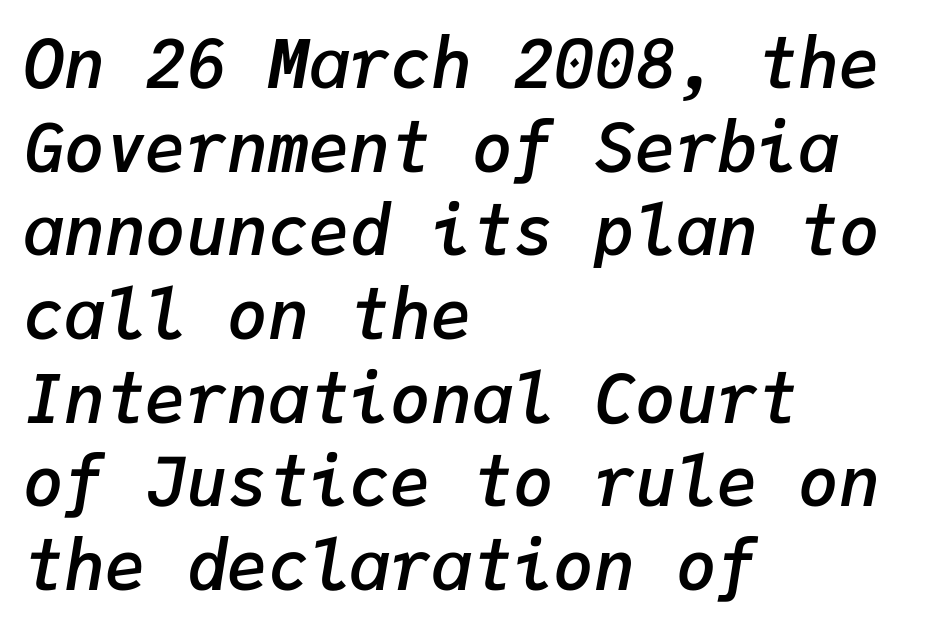
These words are printed semibold, heavier than regular yet not bold. Is this a fixed-width face? Yes — each glyph sits in an identical cell. The strip under each line holds only bare page. These lines were composed using italics.
